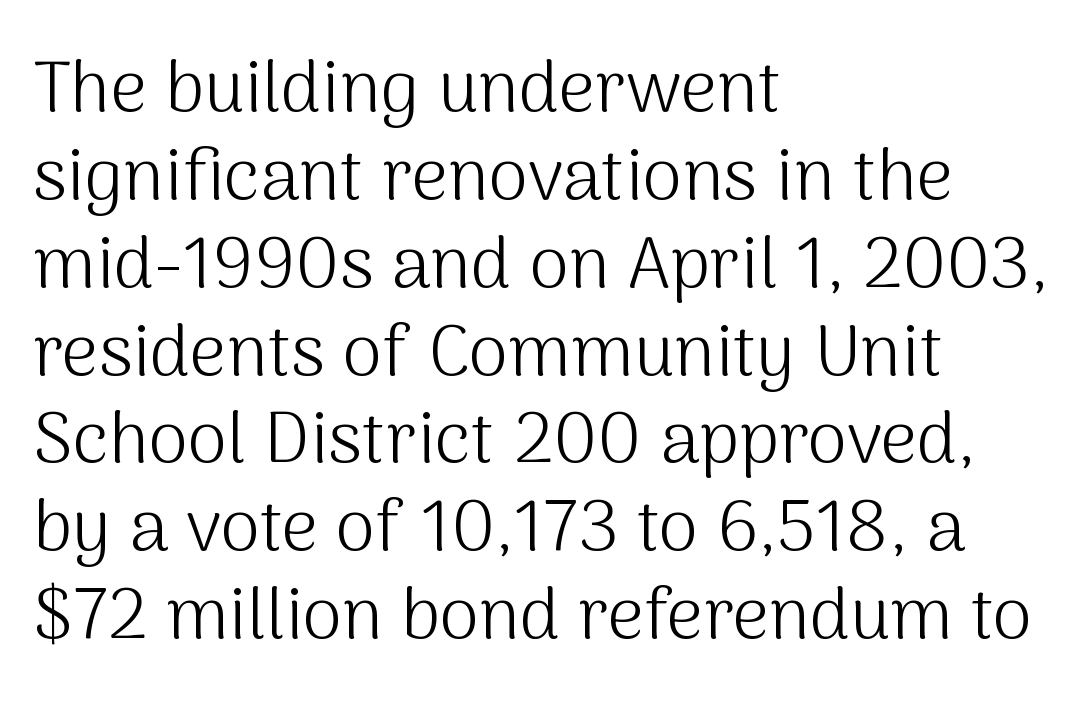
{"serif": "no", "italic": "no", "bold": "no", "weight": "light", "width": "normal", "stroke_contrast": "medium", "x_height": "medium", "monospaced": "no", "underline": "no", "align": "left", "line_spacing_ratio": 1.22, "letter_spacing": "normal", "letter_spacing_em": 0.0, "glyph_px": 72}
